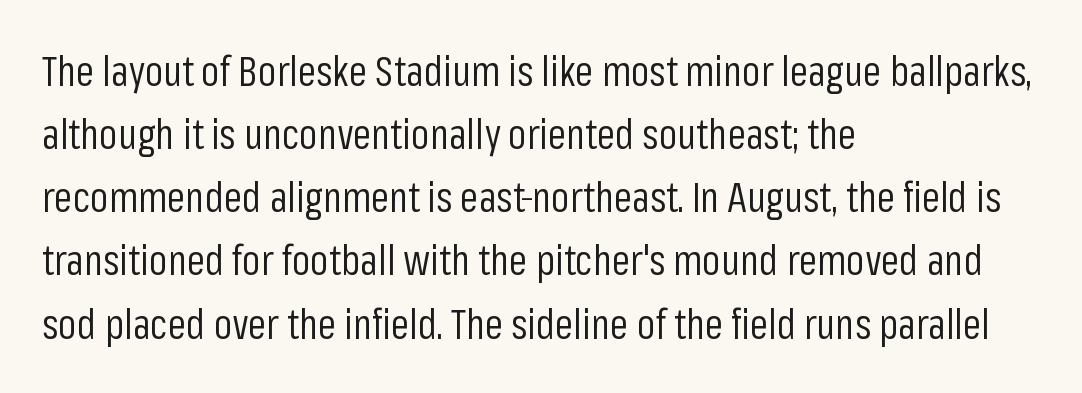
The text was rendered using a sans face with plain stroke endings. The strip under each line holds only bare page. Heaviness? Minimal to ordinary, like unemphasized prose. The compositor pushed each line to the left boundary. This sample uses plain, unmodified letter spacing.
